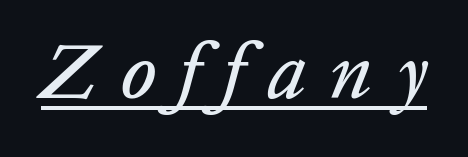
The image shows 78 px text type, italic (leaning right); set unusually wide letter spacing (+0.29 em), underlined; low stroke contrast and a medium x-height.
